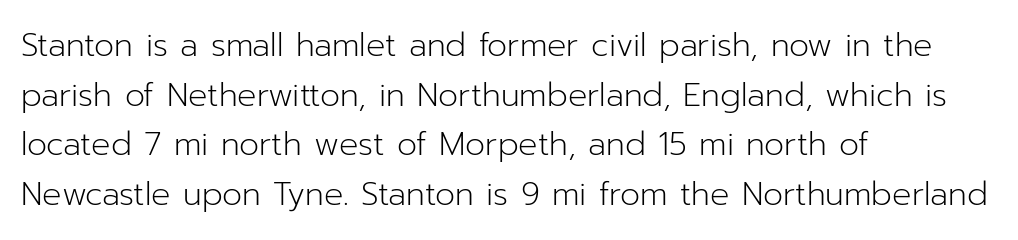
{"serif": "no", "italic": "no", "bold": "no", "weight": "light", "width": "normal", "stroke_contrast": "low", "x_height": "medium", "monospaced": "no", "underline": "no", "align": "left", "line_spacing": "normal", "line_spacing_ratio": 1.55, "letter_spacing": "normal", "letter_spacing_em": 0.0, "glyph_px": 32}
